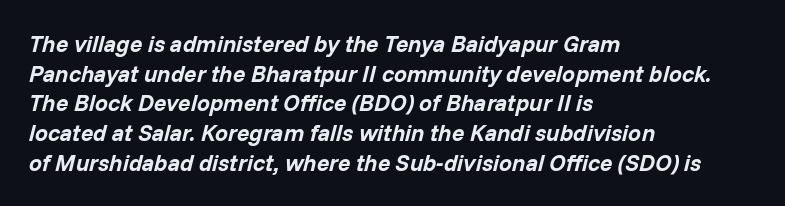
The image shows 23 px bold type, italic (leaning right); set left-aligned, normal line spacing (1.29x), normal letter spacing, not underlined.
